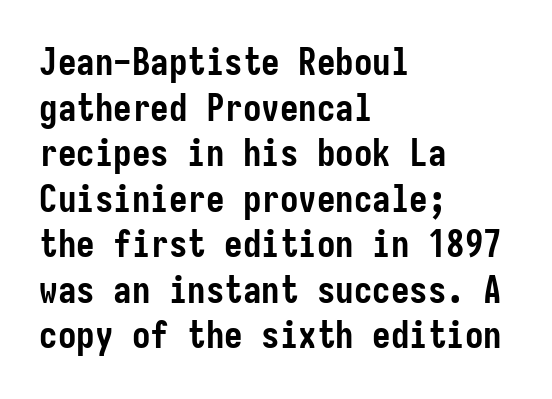
Note: no serifs on the glyphs. Observe the ordinary spacing: letters are neighbours, not strangers. Set as a true bold cut, around the 700 mark. Does the copy run flush right? No — it runs flush left.
